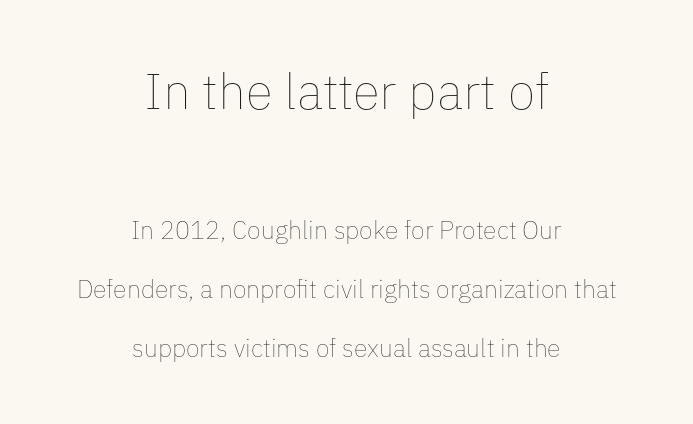
The image shows 50 px thin type, upright; set centered, loose line spacing (2.36x), normal letter spacing, not underlined; the first (top) block is 2.0x larger; low stroke contrast and a medium x-height.
